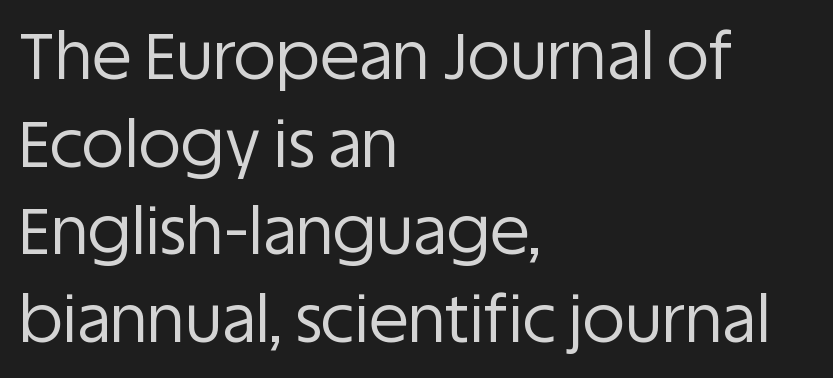
The image shows 65 px regular-weight sans-serif type, upright; set left-aligned, normal line spacing (1.35x), normal letter spacing, not underlined; low stroke contrast and a large x-height.
